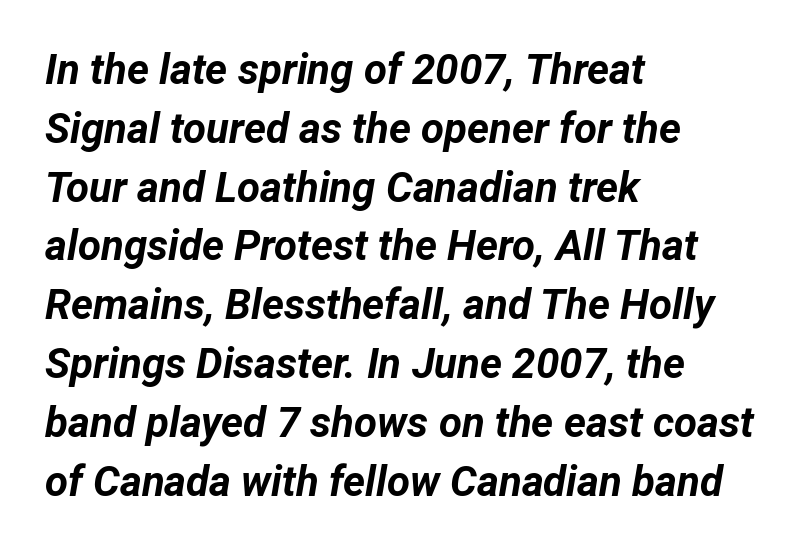
The letters advance in unequal steps, a hallmark of proportional type. Students, note that the glyphs here touch the page at normal intervals. Reading down the block, your eye returns to a fixed left position each line. The sample has been set heavy, in full bold.
